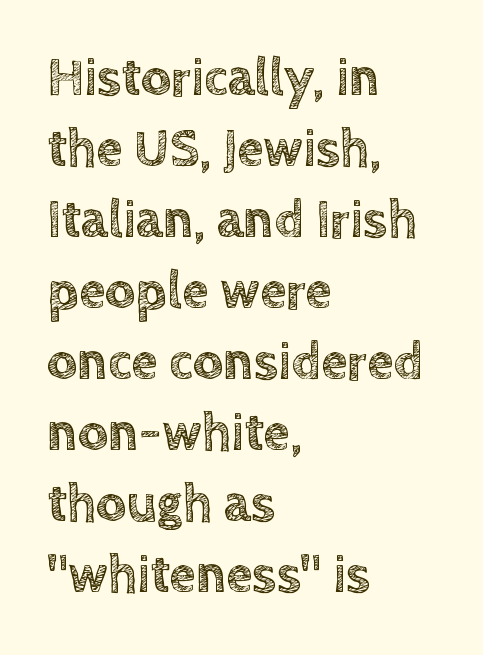
Q: Is the text italic (slanted)? A: No, it is upright.
Q: Is the text underlined? A: No.
Q: How is the paragraph aligned? A: Left-aligned.
Q: Is the spacing between letters normal or unusually wide? A: Normal.
Q: Is the spacing between lines tight, normal or loose? A: Normal.
Q: Width (condensed, normal, or wide)? A: Normal.
Q: x-height? A: Large.
Q: Monospaced? A: No.
